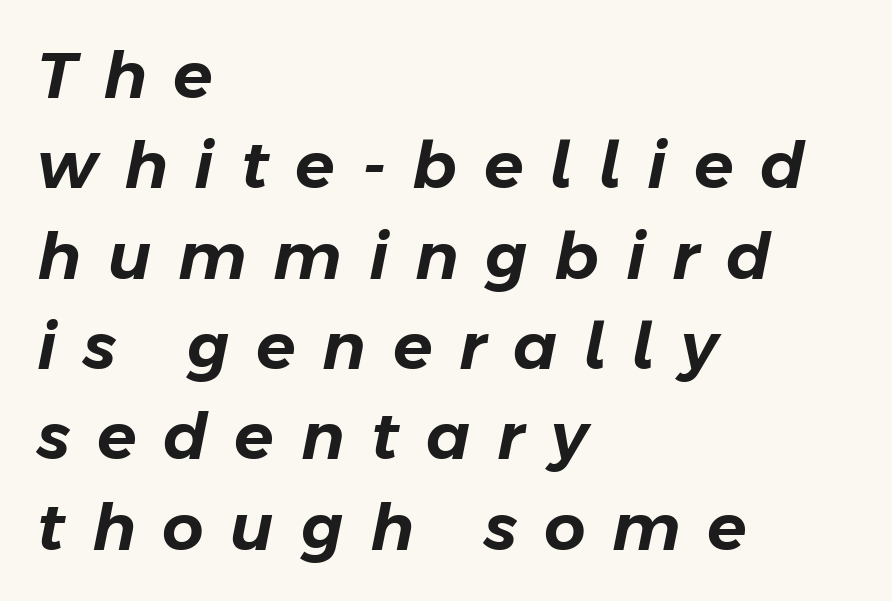
The image shows 65 px text type, italic (leaning right); set left-aligned, normal line spacing (1.39x), unusually wide letter spacing (+0.41 em), not underlined; low stroke contrast and a medium x-height.
